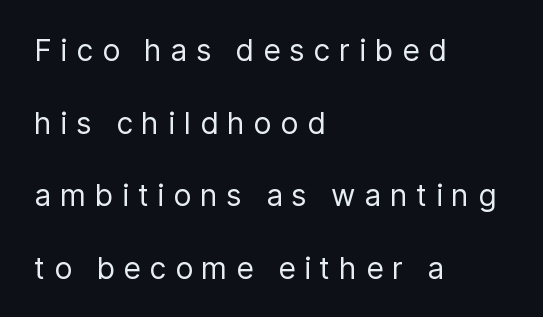
{"serif": "no", "italic": "no", "bold": "no", "weight": "regular", "width": "normal", "stroke_contrast": "low", "x_height": "medium", "monospaced": "no", "underline": "no", "align": "left", "line_spacing": "loose", "line_spacing_ratio": 2.42, "letter_spacing": "wide", "letter_spacing_em": 0.29, "glyph_px": 30}
